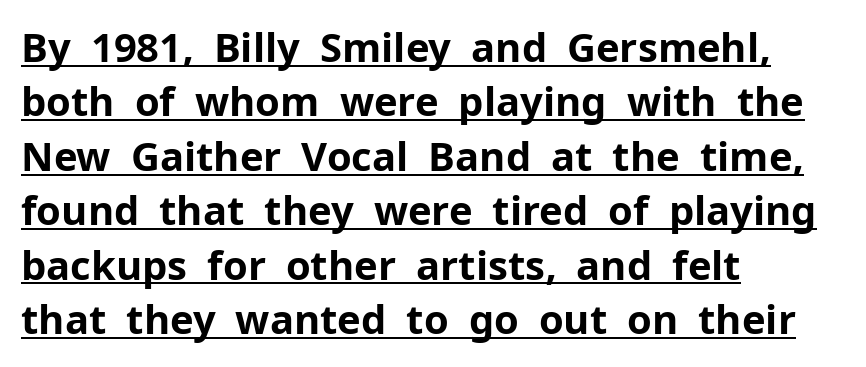
{"serif": "no", "italic": "no", "bold": "yes", "weight": "bold", "width": "normal", "stroke_contrast": "low", "x_height": "medium", "monospaced": "no", "underline": "yes", "align": "left", "line_spacing": "normal", "line_spacing_ratio": 1.36, "letter_spacing": "normal", "letter_spacing_em": 0.0, "glyph_px": 40}
